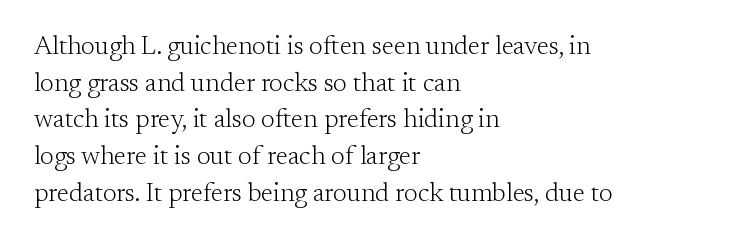
Q: Is the text bold? A: No.
Q: Is the text italic (slanted)? A: No, it is upright.
Q: Is the text underlined? A: No.
Q: How is the paragraph aligned? A: Left-aligned.
Q: Is the spacing between letters normal or unusually wide? A: Normal.
Q: Is the spacing between lines tight, normal or loose? A: Normal.
